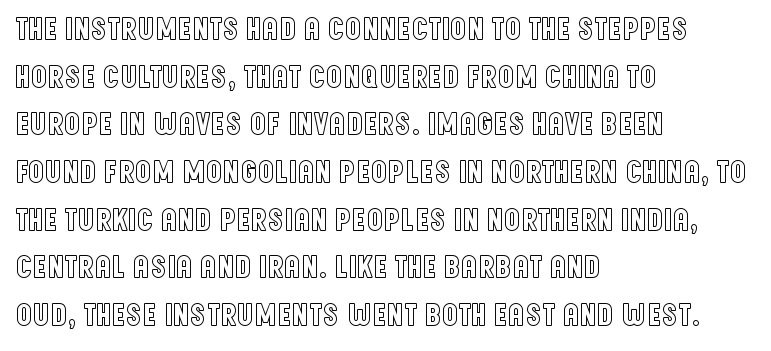
Visually the block forms a straight wall on the left and a jagged coastline on the right. The letters stand straight up with perfectly vertical stems. Observe the ordinary spacing: letters are neighbours, not strangers. Plain, unruled lines of type. The passage shown stacks its lines at a standard gap. The letters advance in unequal steps, a hallmark of proportional type.
